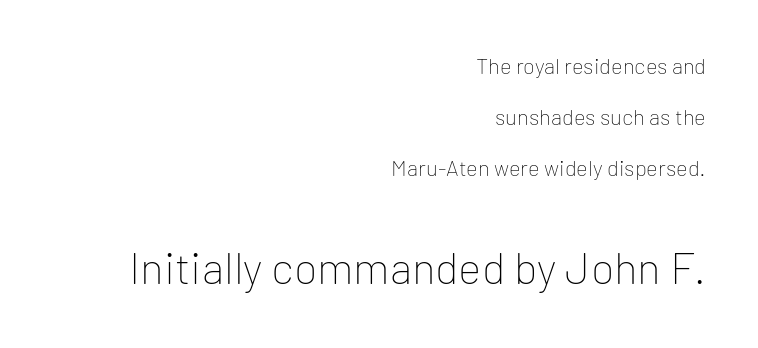
Q: Is the text bold? A: No.
Q: Is the text italic (slanted)? A: No, it is upright.
Q: Is the typeface a serif or a sans-serif typeface? A: Sans-serif.
Q: Is the text underlined? A: No.
Q: How is the paragraph aligned? A: Right-aligned.
Q: Is the spacing between letters normal or unusually wide? A: Normal.
Q: Is the spacing between lines tight, normal or loose? A: Loose.
Q: Which block of text is set in a larger size, the first (top) or the second (bottom)? A: The second (bottom) one.
Q: Width (condensed, normal, or wide)? A: Normal.
Q: Stroke contrast? A: Low.
Q: x-height? A: Medium.
Q: Monospaced? A: No.
